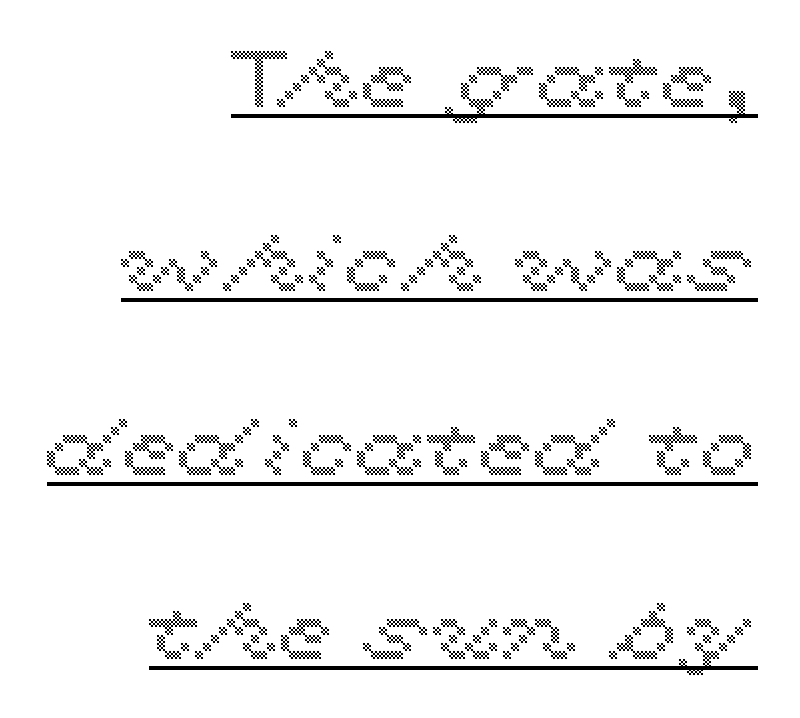
Reading down the block, your eye finds every line finishing at a fixed right position. Caption: lettering with a line underneath. The leading is generous, giving the passage an open texture. The type is set solid horizontally, with unmodified tracking.
